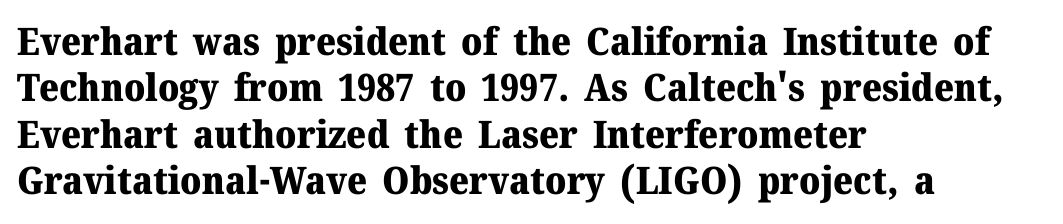
Every letter is thick-stroked: bold, no question. What stands out about the letter spacing? Nothing — it is the standard amount. Yep, those are serifs on the letters. The zone under the glyphs is completely vacant. In terms of posture, this sample is upright. Note the varied advance widths — an 'i' is clearly narrower than an 'm'.
